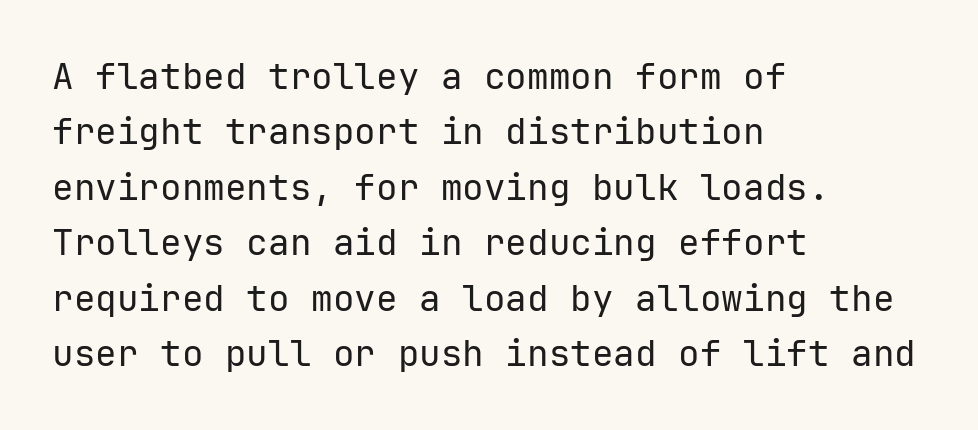
{"serif": "no", "italic": "no", "bold": "no", "weight": "regular", "width": "normal", "stroke_contrast": "low", "x_height": "medium", "monospaced": "yes", "underline": "no", "align": "left", "line_spacing": "normal", "line_spacing_ratio": 1.54, "letter_spacing": "normal", "letter_spacing_em": 0.0, "glyph_px": 36}
